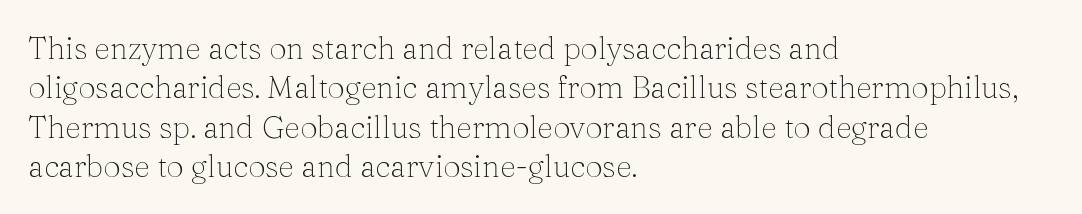
{"serif": "yes", "italic": "no", "bold": "no", "weight": "thin", "width": "normal", "stroke_contrast": "medium", "x_height": "medium", "monospaced": "no", "underline": "no", "align": "left", "line_spacing": "normal", "line_spacing_ratio": 1.27, "letter_spacing": "normal", "letter_spacing_em": 0.0, "glyph_px": 31}
